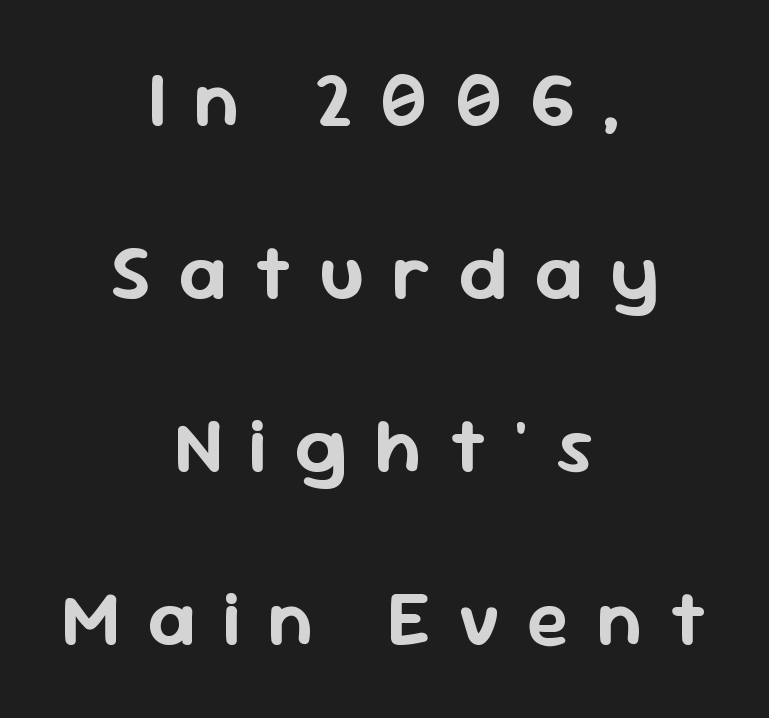
The letters stand upright; this is a roman face. Look at the bottom of the vertical strokes: they stop flat, with no serifs. Letter spacing: wide. Leftover space on each line is divided equally before and after the words. The lines are spread far apart with generous leading. You could not count columns in this text — the font is proportionally spaced.
